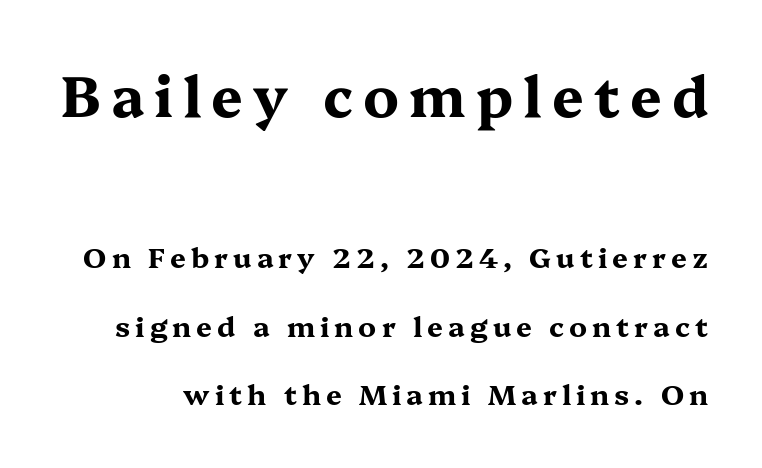
Q: Is the text bold? A: Yes.
Q: Is the text italic (slanted)? A: No, it is upright.
Q: Is the typeface a serif or a sans-serif typeface? A: Serif.
Q: Is the text underlined? A: No.
Q: Is the spacing between lines tight, normal or loose? A: Loose.
Q: Which block of text is set in a larger size, the first (top) or the second (bottom)? A: The first (top) one.
Q: Width (condensed, normal, or wide)? A: Wide.
Q: Stroke contrast? A: Medium.
Q: x-height? A: Medium.
Q: Monospaced? A: No.
